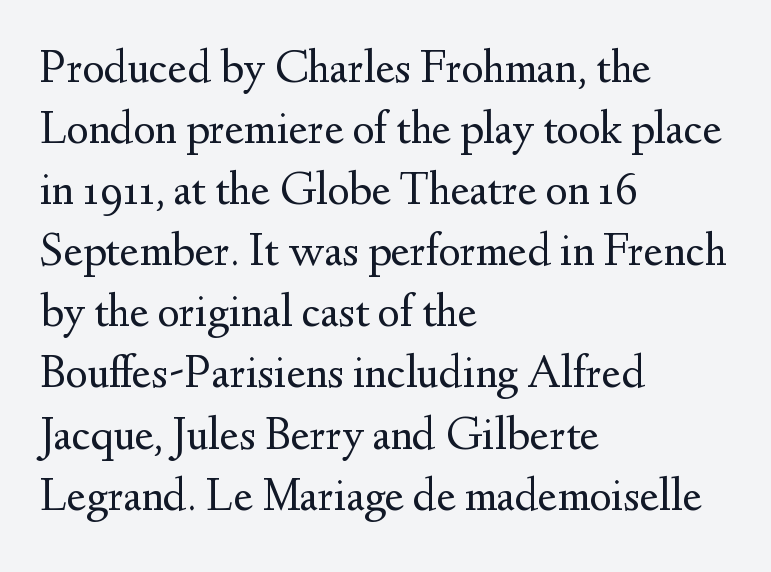
{"serif": "yes", "italic": "no", "bold": "no", "weight": "regular", "width": "normal", "stroke_contrast": "medium", "x_height": "small", "monospaced": "no", "underline": "no", "align": "left", "line_spacing": "normal", "line_spacing_ratio": 1.3, "letter_spacing": "normal", "letter_spacing_em": 0.0, "glyph_px": 47}
